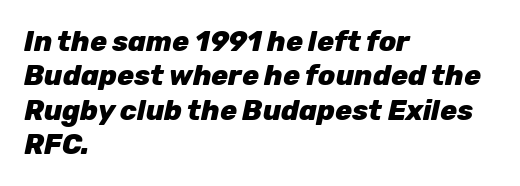
{"italic": "yes", "lean": "right", "slant_degrees": 12, "bold": "yes", "weight": "heavy", "width": "normal", "stroke_contrast": "low", "x_height": "medium", "monospaced": "no", "underline": "no", "align": "left", "line_spacing_ratio": 1.23, "letter_spacing": "normal", "letter_spacing_em": 0.0, "glyph_px": 28}
